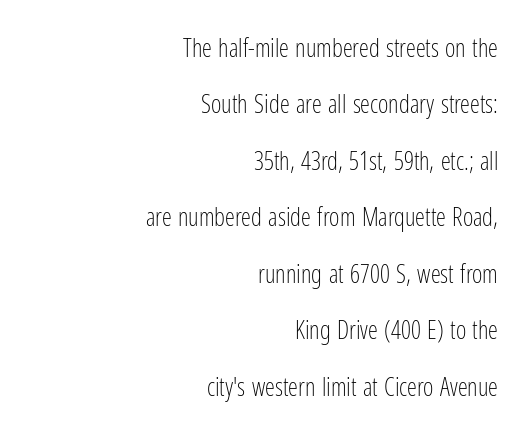
{"italic": "no", "bold": "no", "underline": "no", "align": "right", "line_spacing": "loose", "line_spacing_ratio": 2.26, "letter_spacing": "normal", "letter_spacing_em": 0.0, "glyph_px": 25}
